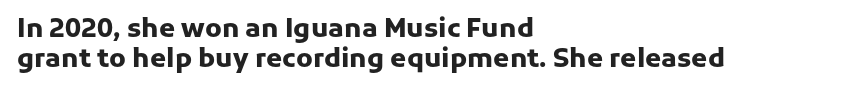
It's the straight-up-and-down kind of type. Typesetter's note: full bold, strokes at maximum text heaviness. The tracking reads as untouched default to a designer's eye. Honestly, the rows look squashed on top of each other. The foot of each line stays bare and open.
